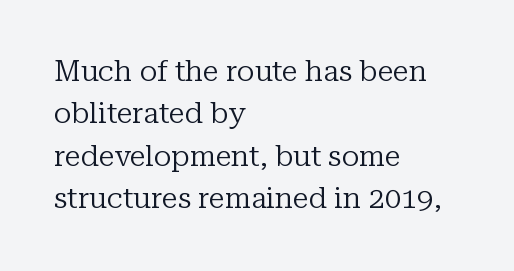
The letters look calm and open, with moderate or lighter stems. Whoever set this chose a conventional vertical rhythm. The rendering uses natural spacing where letterforms have individual widths. The line texture is even and compact thanks to regular tracking.
